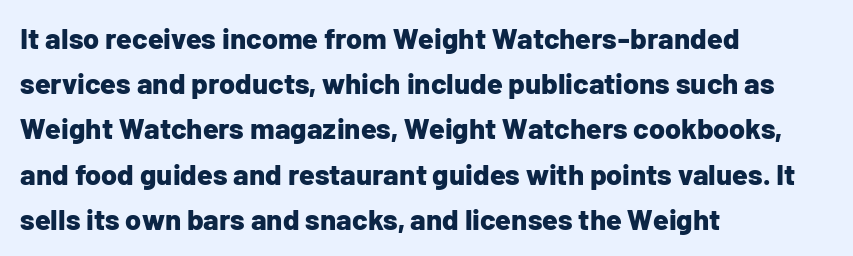
The image shows 29 px bold sans-serif type, upright; set left-aligned, normal line spacing (1.56x), normal letter spacing, not underlined; low stroke contrast and a medium x-height.
